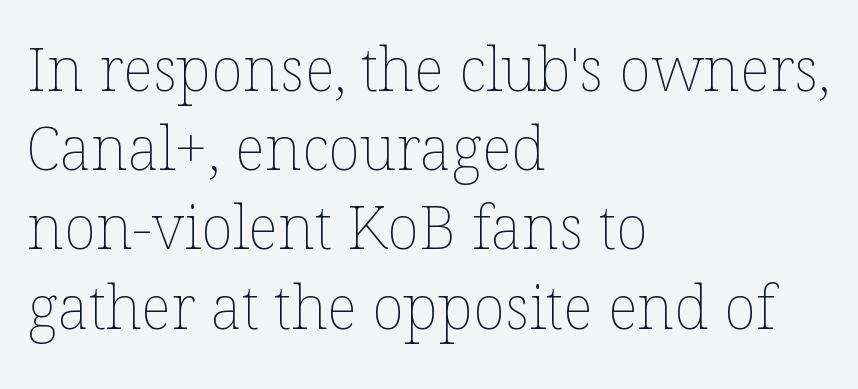
The letters advance in unequal steps, a hallmark of proportional type. This sample is left-justified, so line endings fall wherever the words run out. What's the leading like? Ordinary, nothing unusual. Vertical stems look standard width or narrower in stroke. A typesetter would mark this as roman, not italic.
